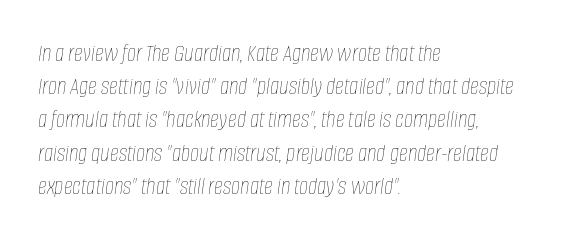
The image shows 25 px text type, italic (leaning right); set left-aligned, normal line spacing (1.33x), normal letter spacing, not underlined.
